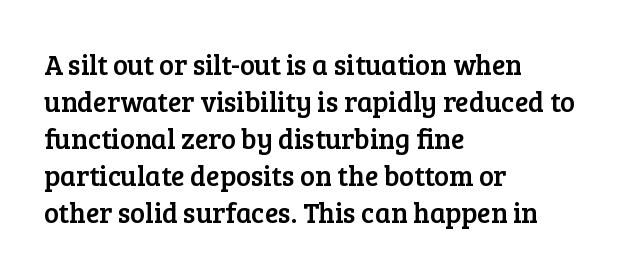
The image shows 28 px serif type, upright; set left-aligned, normal line spacing (1.32x), normal letter spacing, not underlined; low stroke contrast and a medium x-height.
